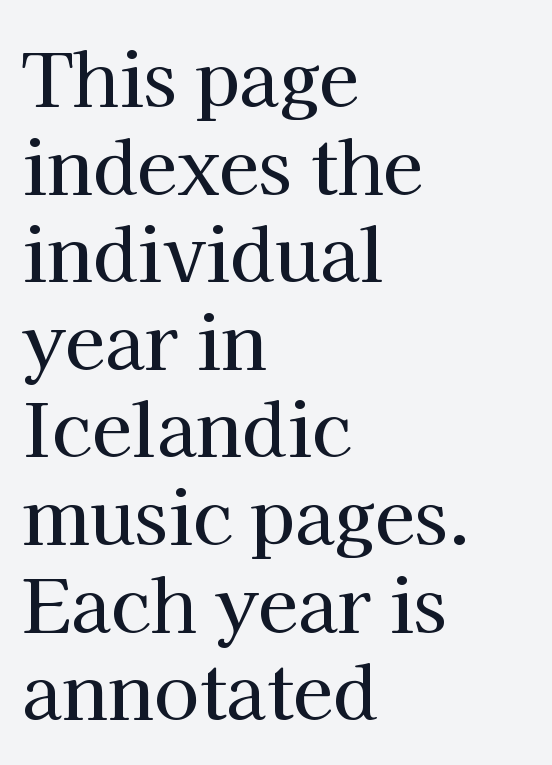
If you drew a ruler down the left edge, every line would touch it. Tall strokes in this sample are plumb rather than angled. Varying glyph widths throughout — classic text-font behaviour. Font category for this specimen: serif. Inter-character spacing is left at the font's built-in metrics. Descender tails drop into unmarked territory.
